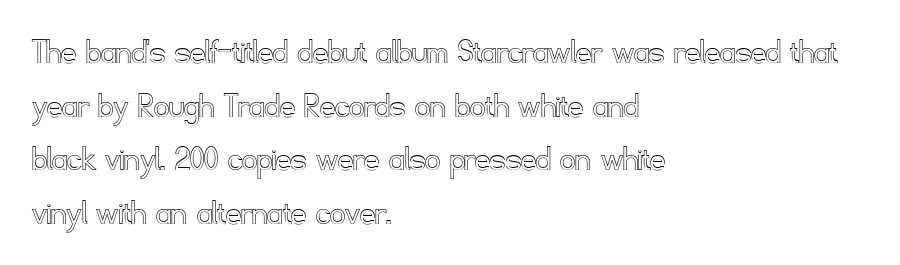
Q: Is the text italic (slanted)? A: No, it is upright.
Q: Is the text underlined? A: No.
Q: How is the paragraph aligned? A: Left-aligned.
Q: Is the spacing between letters normal or unusually wide? A: Normal.
Q: Is the spacing between lines tight, normal or loose? A: Normal.
Q: Width (condensed, normal, or wide)? A: Normal.
Q: x-height? A: Small.
Q: Monospaced? A: No.
